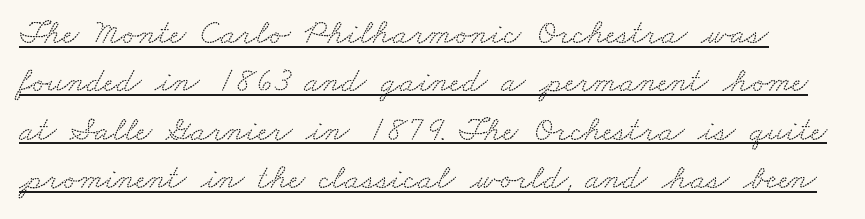
{"width": "wide", "stroke_contrast": "low", "x_height": "small", "monospaced": "no", "underline": "yes", "line_spacing": "normal", "line_spacing_ratio": 1.38, "letter_spacing": "normal", "letter_spacing_em": 0.0, "glyph_px": 35}
